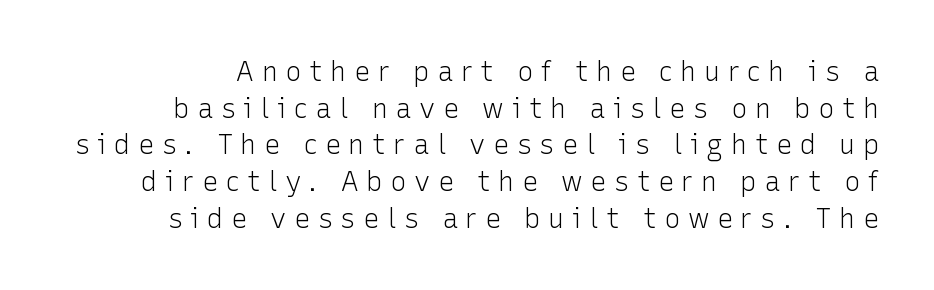
The image shows 27 px text type, upright; set normal line spacing (1.36x), unusually wide letter spacing (+0.28 em), not underlined.
